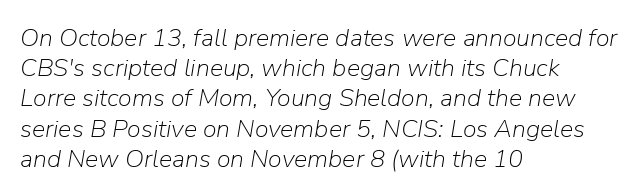
Q: Is the text bold? A: No.
Q: Is the text italic (slanted)? A: Yes, it leans right by about 9 degrees.
Q: Is the text underlined? A: No.
Q: How is the paragraph aligned? A: Left-aligned.
Q: Is the spacing between letters normal or unusually wide? A: Normal.
